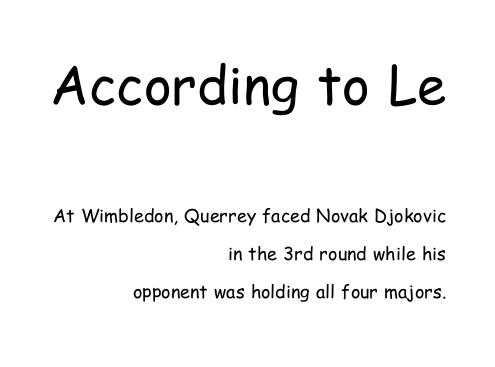
Q: Is the text bold? A: No.
Q: Is the text italic (slanted)? A: No, it is upright.
Q: Is the typeface a serif or a sans-serif typeface? A: Sans-serif.
Q: Is the text underlined? A: No.
Q: How is the paragraph aligned? A: Right-aligned.
Q: Is the spacing between letters normal or unusually wide? A: Normal.
Q: Is the spacing between lines tight, normal or loose? A: Loose.
Q: Which block of text is set in a larger size, the first (top) or the second (bottom)? A: The first (top) one.
Q: Width (condensed, normal, or wide)? A: Condensed.
Q: Stroke contrast? A: Low.
Q: x-height? A: Medium.
Q: Monospaced? A: No.
